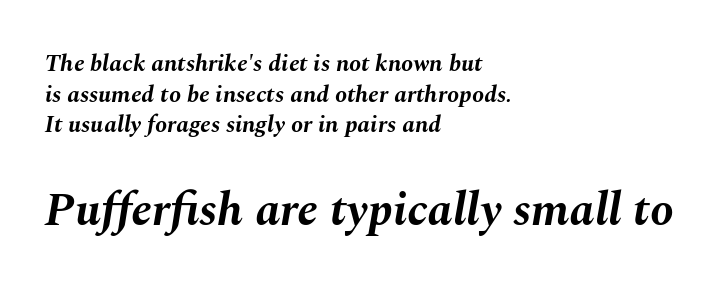
Q: Is the text bold? A: Yes.
Q: Is the text italic (slanted)? A: Yes, it leans right by about 10 degrees.
Q: Is the text underlined? A: No.
Q: How is the paragraph aligned? A: Left-aligned.
Q: Is the spacing between letters normal or unusually wide? A: Normal.
Q: Is the spacing between lines tight, normal or loose? A: Normal.
Q: Which block of text is set in a larger size, the first (top) or the second (bottom)? A: The second (bottom) one.
Q: Width (condensed, normal, or wide)? A: Normal.
Q: Stroke contrast? A: Medium.
Q: x-height? A: Medium.
Q: Monospaced? A: No.
